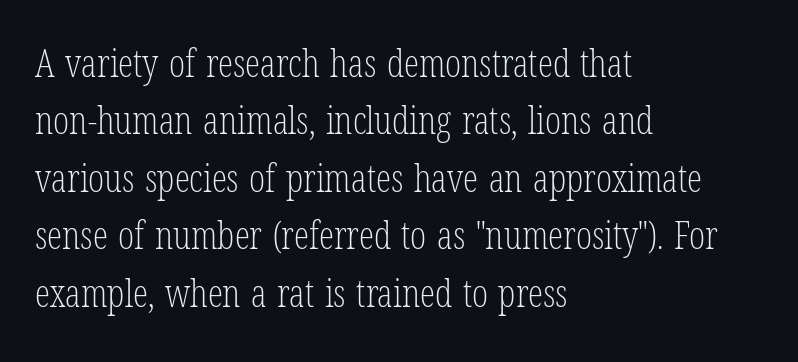
{"serif": "yes", "italic": "no", "bold": "no", "weight": "light", "width": "condensed", "stroke_contrast": "low", "x_height": "medium", "monospaced": "no", "underline": "no", "align": "left", "line_spacing": "normal", "line_spacing_ratio": 1.51, "letter_spacing": "normal", "letter_spacing_em": 0.0, "glyph_px": 38}
